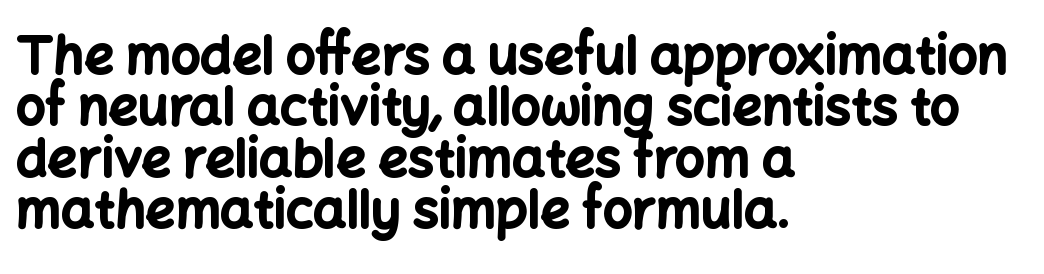
Q: Is the text bold? A: Yes.
Q: Is the text italic (slanted)? A: No, it is upright.
Q: Is the typeface a serif or a sans-serif typeface? A: Sans-serif.
Q: Is the text underlined? A: No.
Q: How is the paragraph aligned? A: Left-aligned.
Q: Is the spacing between letters normal or unusually wide? A: Normal.
Q: Is the spacing between lines tight, normal or loose? A: Tight.
Q: Width (condensed, normal, or wide)? A: Normal.
Q: Stroke contrast? A: Low.
Q: x-height? A: Medium.
Q: Monospaced? A: No.
